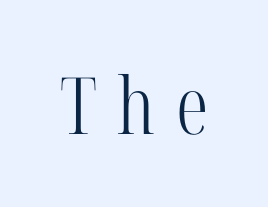
The image shows 79 px light, condensed serif type, upright; set unusually wide letter spacing (+0.26 em), not underlined; high stroke contrast and a medium x-height.
